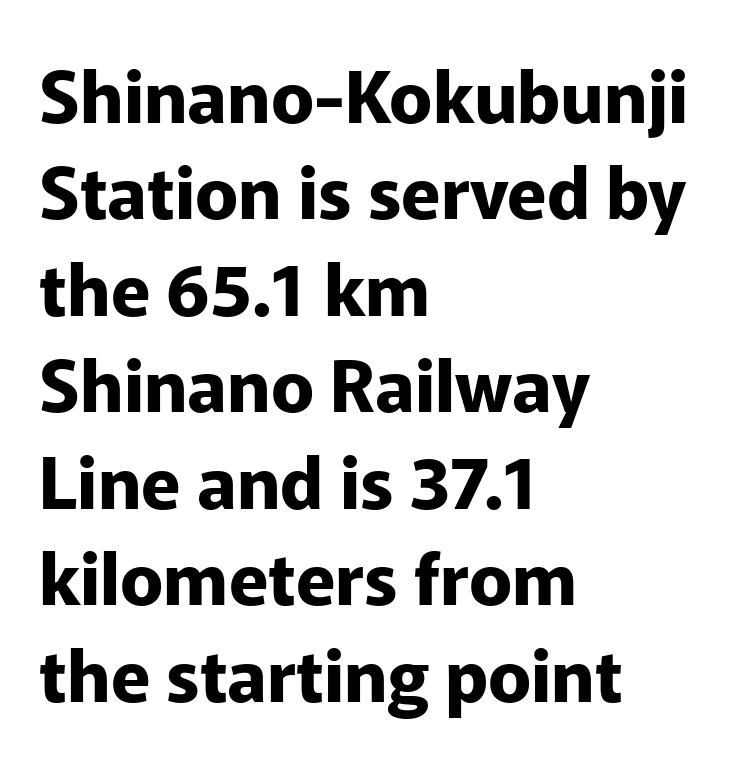
Q: Is the text bold? A: Yes.
Q: Is the text italic (slanted)? A: No, it is upright.
Q: Is the typeface a serif or a sans-serif typeface? A: Sans-serif.
Q: Is the text underlined? A: No.
Q: How is the paragraph aligned? A: Left-aligned.
Q: Is the spacing between letters normal or unusually wide? A: Normal.
Q: Is the spacing between lines tight, normal or loose? A: Normal.
Q: Width (condensed, normal, or wide)? A: Normal.
Q: Stroke contrast? A: Low.
Q: x-height? A: Medium.
Q: Monospaced? A: No.
